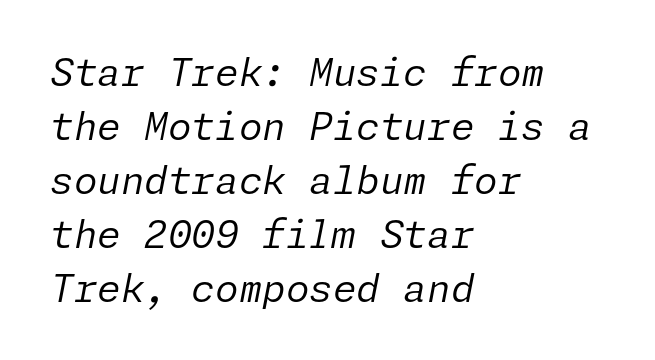
Q: Is the text bold? A: No.
Q: Is the text italic (slanted)? A: Yes, it leans right by about 11 degrees.
Q: Is the text underlined? A: No.
Q: How is the paragraph aligned? A: Left-aligned.
Q: Is the spacing between letters normal or unusually wide? A: Normal.
Q: Is the spacing between lines tight, normal or loose? A: Normal.
Q: Width (condensed, normal, or wide)? A: Normal.
Q: Stroke contrast? A: Low.
Q: x-height? A: Medium.
